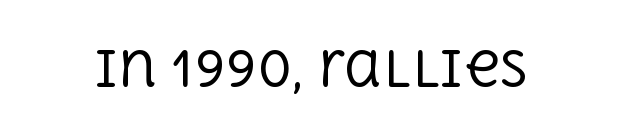
Q: Is the text bold? A: No.
Q: Is the text italic (slanted)? A: No, it is upright.
Q: Is the typeface a serif or a sans-serif typeface? A: Serif.
Q: Is the text underlined? A: No.
Q: Is the spacing between letters normal or unusually wide? A: Normal.
Q: Width (condensed, normal, or wide)? A: Normal.
Q: x-height? A: Large.
Q: Monospaced? A: No.
